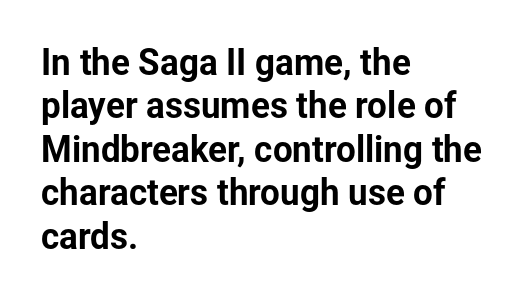
Q: Is the text italic (slanted)? A: No, it is upright.
Q: Is the typeface a serif or a sans-serif typeface? A: Sans-serif.
Q: Is the text underlined? A: No.
Q: How is the paragraph aligned? A: Left-aligned.
Q: Is the spacing between letters normal or unusually wide? A: Normal.
Q: Width (condensed, normal, or wide)? A: Normal.
Q: Stroke contrast? A: Low.
Q: x-height? A: Medium.
Q: Monospaced? A: No.
